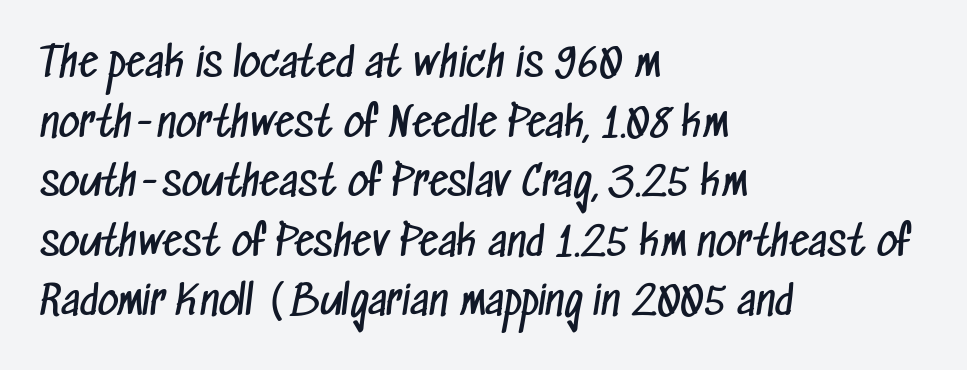
The baseline area is clear. Spacing between characters is what you'd get straight out of the box. These lines are set flush left with a ragged right edge. The letters advance in unequal steps, a hallmark of proportional type. This block has exactly the height ordinary leading produces.
